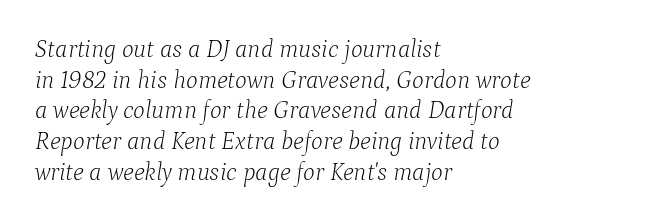
Q: Is the text bold? A: No.
Q: Is the text italic (slanted)? A: Yes, it leans right by about 9 degrees.
Q: Is the text underlined? A: No.
Q: How is the paragraph aligned? A: Left-aligned.
Q: Is the spacing between letters normal or unusually wide? A: Normal.
